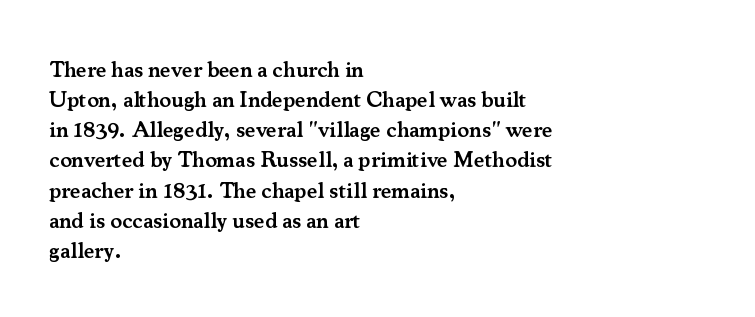
The image shows 22 px text type, upright; set left-aligned, normal line spacing (1.37x), normal letter spacing, not underlined.
